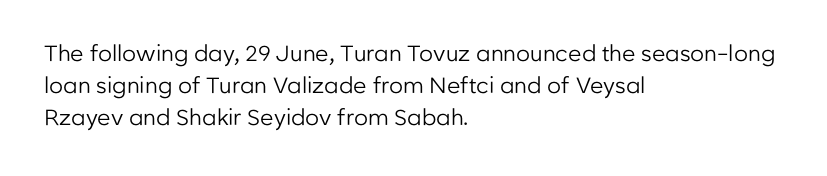
The image shows 22 px text type, upright; set left-aligned, normal line spacing (1.46x), normal letter spacing, not underlined.
